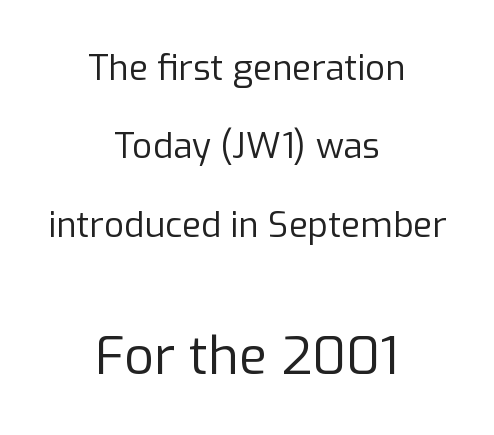
The characters display no serif detailing; their extremities are plain. Centered paragraph, ragged on both sides. Interline gaps are noticeably wide in this sample. Whoever set this made the second block the dominant, larger element. A typesetter would mark this as roman, not italic. Do the characters align in a grid? No, the font is proportional.
